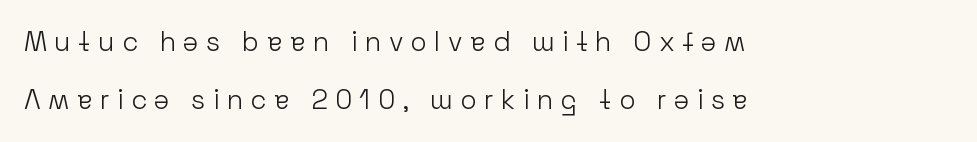
The lines are spread far apart with generous leading. Descenders hang freely into open space. The gaps between neighbouring characters are conspicuously large. The lettering holds an erect, upright posture throughout. The lines are quadded left. No extra ink here — the face is not bold.
